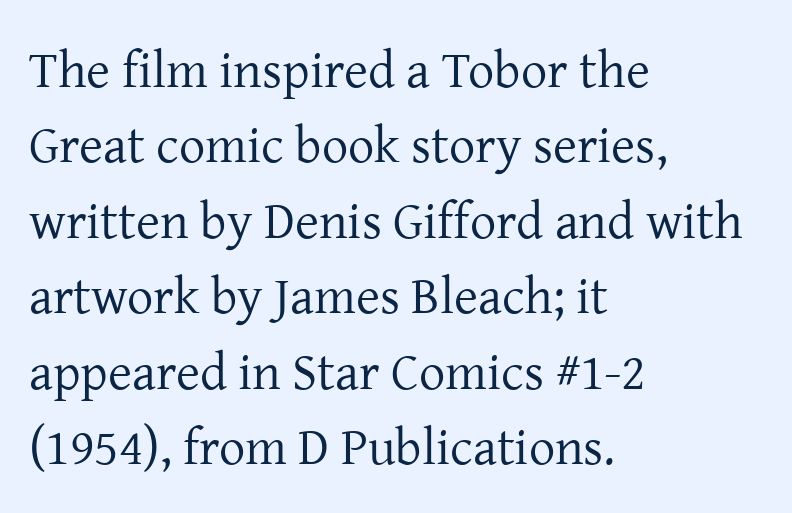
Q: Is the text bold? A: No.
Q: Is the text italic (slanted)? A: No, it is upright.
Q: Is the typeface a serif or a sans-serif typeface? A: Serif.
Q: Is the text underlined? A: No.
Q: How is the paragraph aligned? A: Left-aligned.
Q: Is the spacing between letters normal or unusually wide? A: Normal.
Q: Is the spacing between lines tight, normal or loose? A: Normal.
Q: Width (condensed, normal, or wide)? A: Normal.
Q: Stroke contrast? A: Low.
Q: x-height? A: Medium.
Q: Monospaced? A: No.
